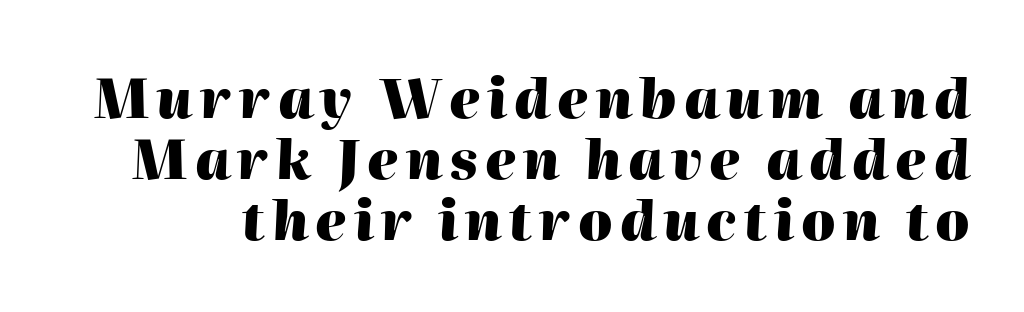
Q: Is the text bold? A: Yes.
Q: Is the text italic (slanted)? A: Yes, it leans right by about 2 degrees.
Q: Is the text underlined? A: No.
Q: Is the spacing between lines tight, normal or loose? A: Tight.
Q: Width (condensed, normal, or wide)? A: Normal.
Q: Stroke contrast? A: High.
Q: x-height? A: Medium.
Q: Monospaced? A: No.
